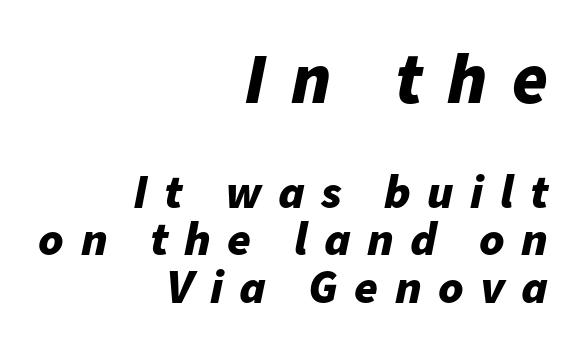
The image shows 72 px bold type, italic (leaning right); set right-aligned, tight line spacing (0.99x), unusually wide letter spacing (+0.34 em), not underlined; the first (top) block is 1.5x larger; low stroke contrast and a medium x-height.
